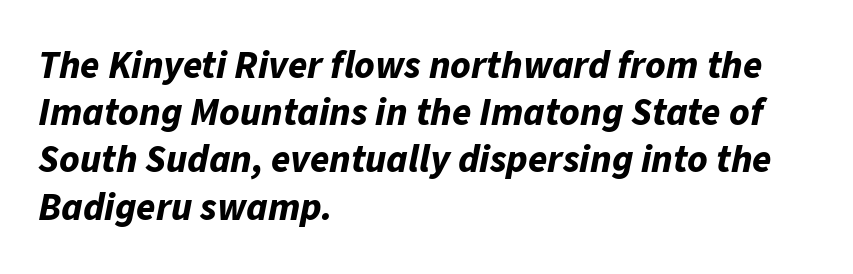
The image shows 39 px bold type, italic (leaning right); set left-aligned, line spacing 1.21x, normal letter spacing, not underlined; low stroke contrast and a medium x-height.
